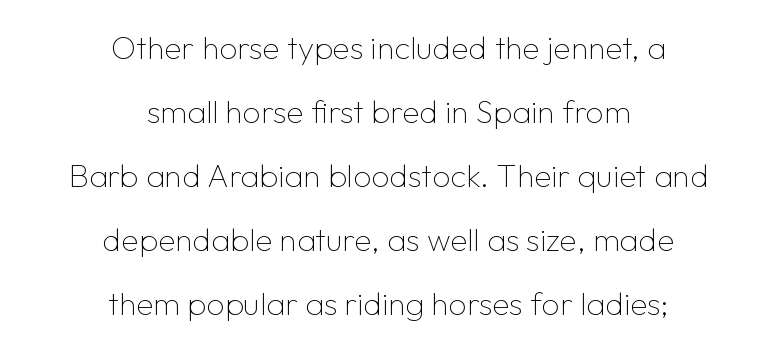
The lettering stays uniformly vertical, giving the passage a roman look. The specimen omits any rule beneath the text block's lines. A centered setting, common on invitations and titles, is used for this passage. The face used here is proportionally spaced, like ordinary book or web type. Each stroke keeps to a modest, everyday thickness or less. How would I describe the line gaps? Wide and relaxed.
